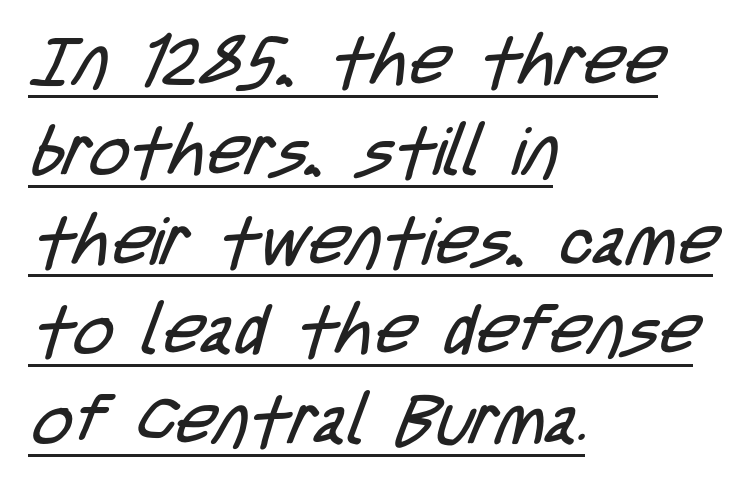
{"serif": "no", "bold": "no", "weight": "regular", "width": "condensed", "stroke_contrast": "low", "x_height": "large", "monospaced": "no", "underline": "yes", "align": "left", "line_spacing": "normal", "line_spacing_ratio": 1.32, "letter_spacing": "normal", "letter_spacing_em": 0.0, "glyph_px": 68}
